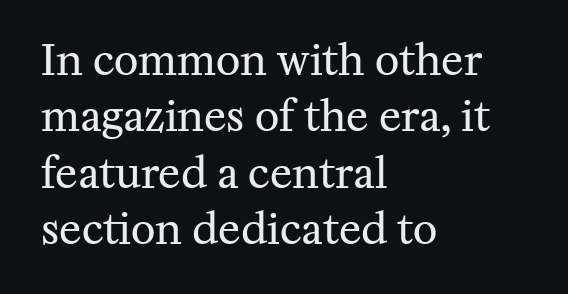
Q: Is the text bold? A: No.
Q: Is the text italic (slanted)? A: No, it is upright.
Q: Is the typeface a serif or a sans-serif typeface? A: Serif.
Q: Is the text underlined? A: No.
Q: How is the paragraph aligned? A: Left-aligned.
Q: Is the spacing between letters normal or unusually wide? A: Normal.
Q: Is the spacing between lines tight, normal or loose? A: Normal.
Q: Width (condensed, normal, or wide)? A: Normal.
Q: Stroke contrast? A: Medium.
Q: x-height? A: Medium.
Q: Monospaced? A: No.
